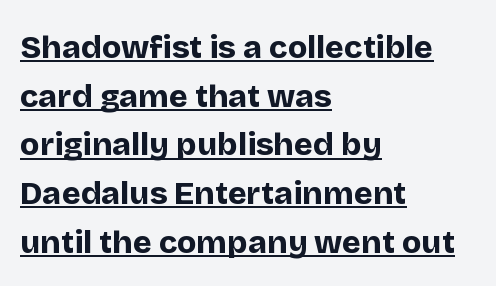
Q: Is the text bold? A: Yes.
Q: Is the text italic (slanted)? A: No, it is upright.
Q: Is the typeface a serif or a sans-serif typeface? A: Sans-serif.
Q: Is the text underlined? A: Yes.
Q: How is the paragraph aligned? A: Left-aligned.
Q: Is the spacing between letters normal or unusually wide? A: Normal.
Q: Is the spacing between lines tight, normal or loose? A: Normal.
Q: Width (condensed, normal, or wide)? A: Normal.
Q: Stroke contrast? A: Low.
Q: x-height? A: Large.
Q: Monospaced? A: No.
